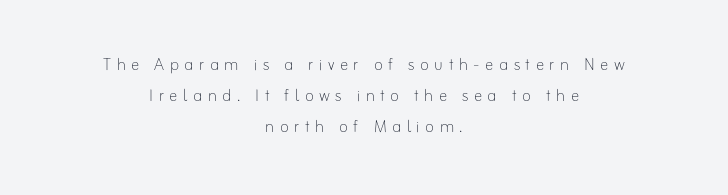
The image shows 21 px text type, upright; set centered, normal line spacing (1.48x), unusually wide letter spacing (+0.26 em), not underlined.
